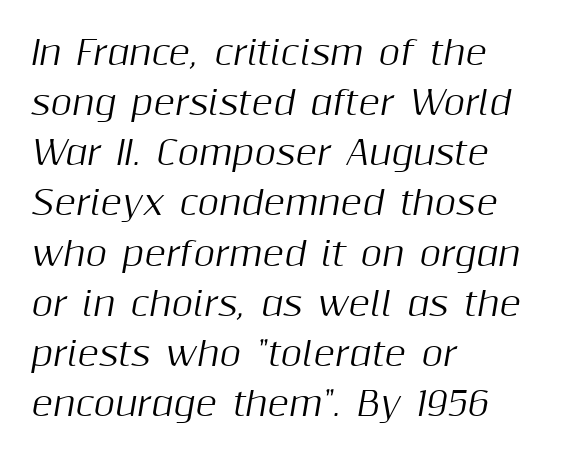
The image shows 33 px text type, italic (leaning right); set left-aligned, normal line spacing (1.52x), normal letter spacing, not underlined; medium stroke contrast and a medium x-height.
